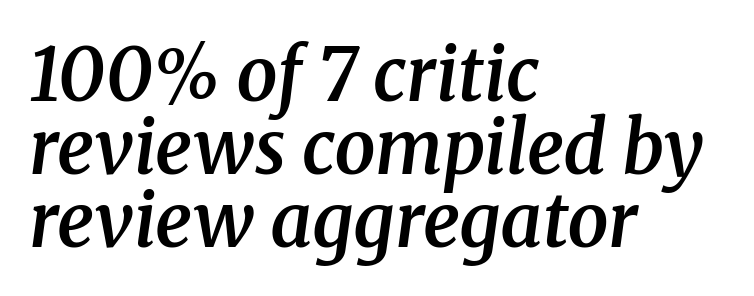
How are the letters spaced? Ordinarily, with no added tracking. An italicized treatment has been applied to the whole sample. Looks like regular typesetting: each glyph gets only the width it needs. Leading: reduced. Old-style or modern, the face here clearly has serifs.
